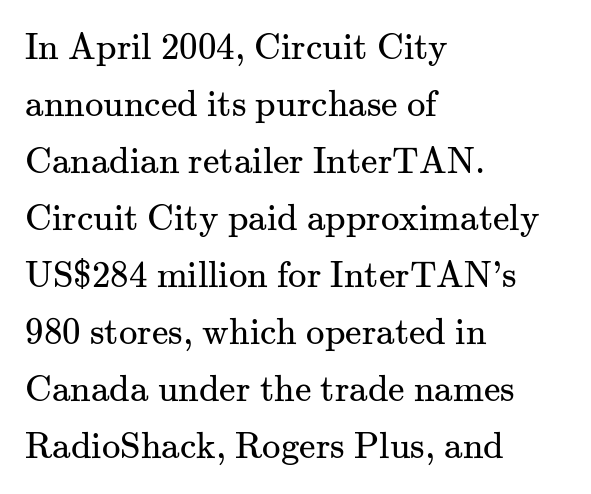
The characters display serif detailing at their extremities. Each stroke keeps to a modest, everyday thickness or less. A bare baseline throughout the passage. The leading is moderate, giving the passage an even texture.
